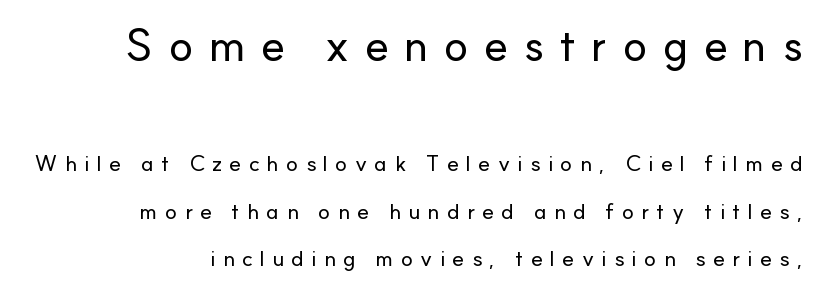
In CSS terms this would be text-align: right. Nothing sits at the stroke ends, so this counts as sans-serif. If you squint, the top block still reads clearly — it's the larger of the two. How are the letters spaced? Widely, with obvious added tracking. Check under the words: just untouched page.
